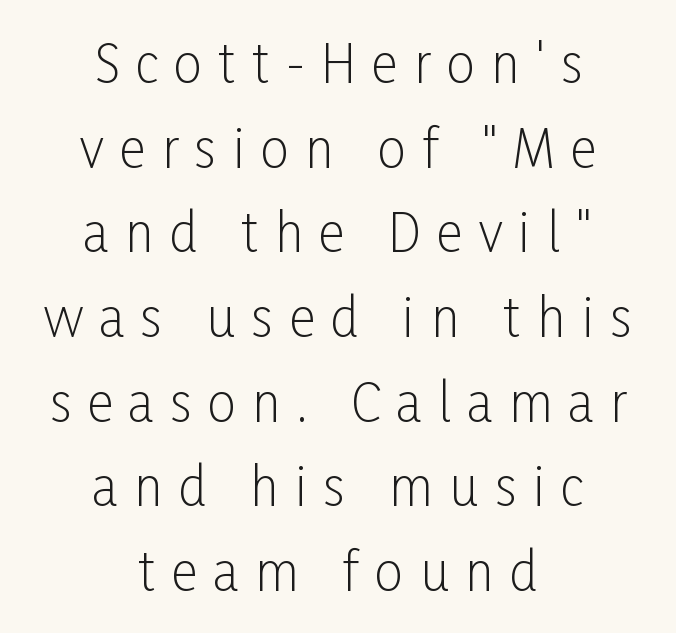
The image shows 51 px light, condensed sans-serif type, upright; set centered, normal line spacing (1.66x), unusually wide letter spacing (+0.32 em), not underlined; low stroke contrast and a medium x-height.
